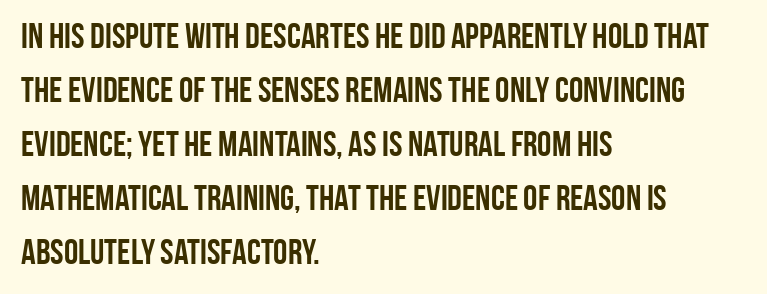
Q: Is the text bold? A: Yes.
Q: Is the text italic (slanted)? A: No, it is upright.
Q: Is the typeface a serif or a sans-serif typeface? A: Sans-serif.
Q: Is the text underlined? A: No.
Q: How is the paragraph aligned? A: Left-aligned.
Q: Is the spacing between letters normal or unusually wide? A: Normal.
Q: Is the spacing between lines tight, normal or loose? A: Normal.
Q: Width (condensed, normal, or wide)? A: Condensed.
Q: Stroke contrast? A: Low.
Q: x-height? A: Large.
Q: Monospaced? A: No.
